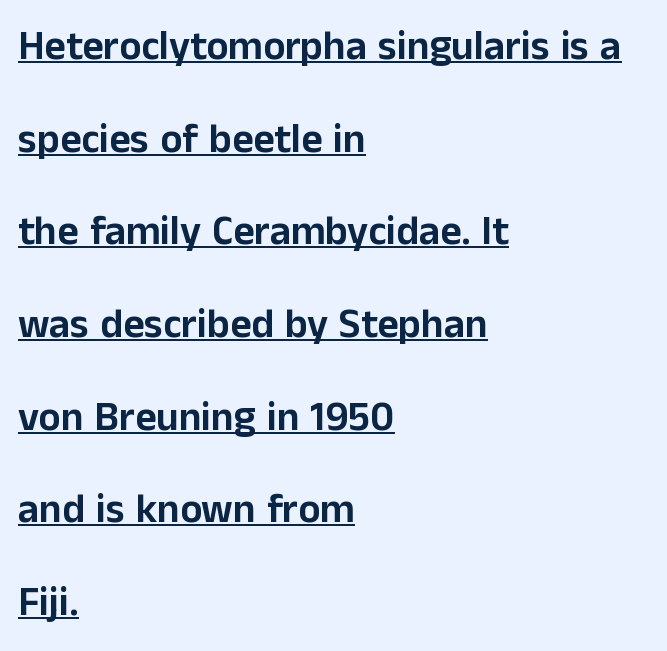
The setting favours the left margin, as ordinary paragraphs usually do. I'd call this a sans setting — the letters go barefoot. This is underlined copy, the kind a proofreader might mark for attention. Spacing verdict: proportional, widths tailored to each character.
